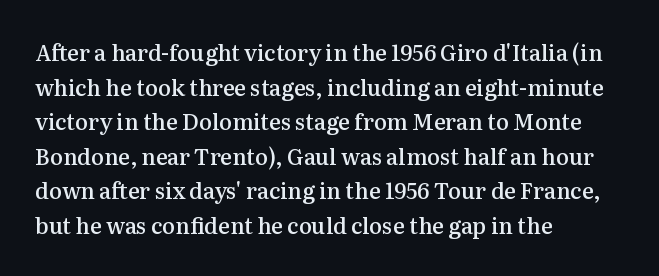
The image shows 22 px text type, upright; set left-aligned, normal line spacing (1.57x), normal letter spacing, not underlined.
